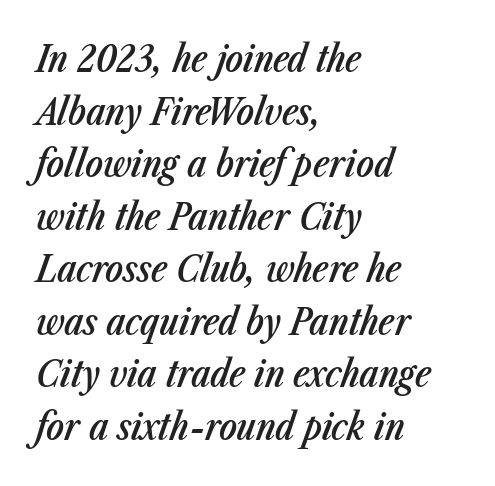
{"italic": "yes", "lean": "right", "slant_degrees": 23, "bold": "semi", "weight": "semibold", "width": "condensed", "stroke_contrast": "low", "x_height": "medium", "monospaced": "no", "underline": "no", "align": "left", "line_spacing": "normal", "line_spacing_ratio": 1.42, "letter_spacing": "normal", "letter_spacing_em": 0.0, "glyph_px": 37}
